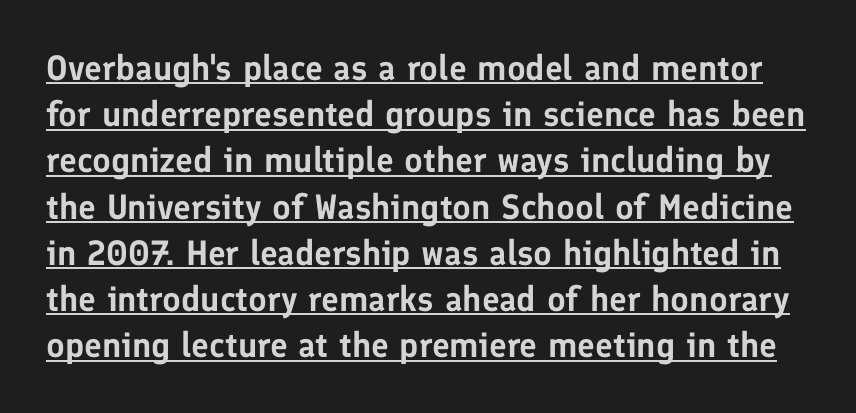
{"serif": "no", "italic": "no", "width": "normal", "stroke_contrast": "low", "x_height": "medium", "monospaced": "no", "underline": "yes", "line_spacing": "normal", "line_spacing_ratio": 1.32, "letter_spacing": "normal", "letter_spacing_em": 0.0, "glyph_px": 35}
